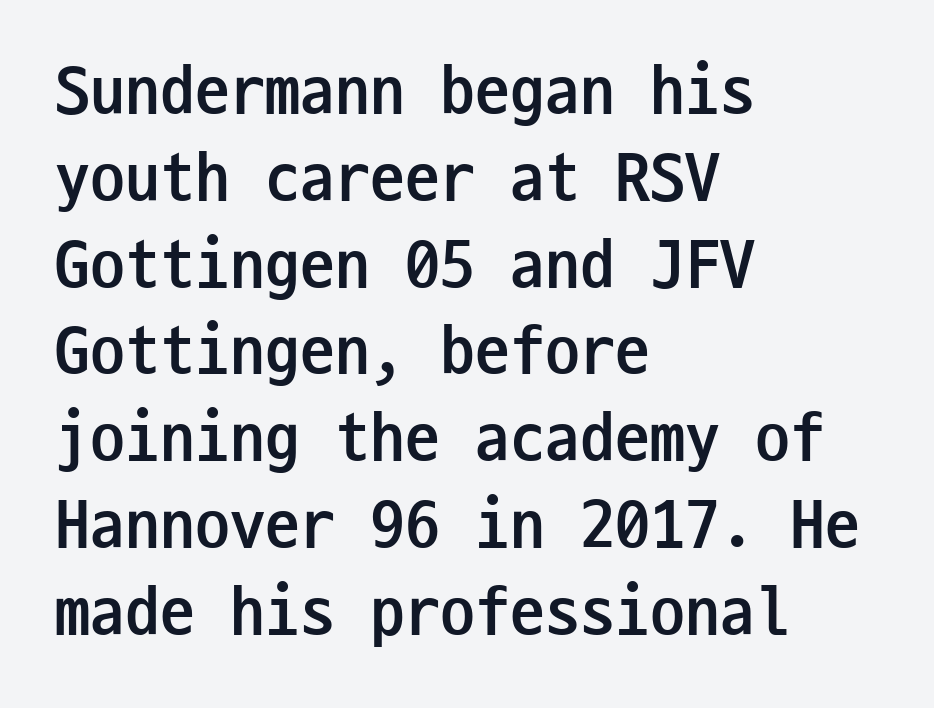
The image shows 70 px semibold, condensed sans-serif type, upright, monospaced; set left-aligned, line spacing 1.24x, normal letter spacing, not underlined; low stroke contrast and a medium x-height.
